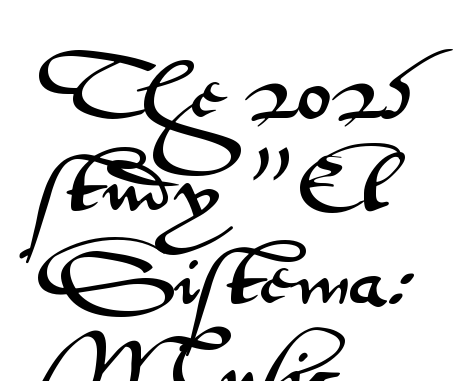
Q: Is the text italic (slanted)? A: Yes.
Q: Is the typeface a serif or a sans-serif typeface? A: Sans-serif.
Q: Is the text underlined? A: No.
Q: How is the paragraph aligned? A: Left-aligned.
Q: Is the spacing between letters normal or unusually wide? A: Normal.
Q: Is the spacing between lines tight, normal or loose? A: Normal.
Q: Width (condensed, normal, or wide)? A: Wide.
Q: Stroke contrast? A: Medium.
Q: x-height? A: Small.
Q: Monospaced? A: No.
